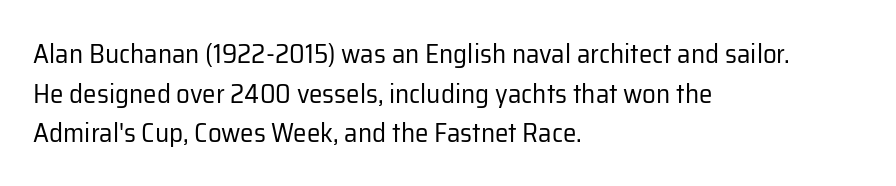
The image shows 27 px text type, upright; set left-aligned, normal line spacing (1.47x), normal letter spacing, not underlined.
